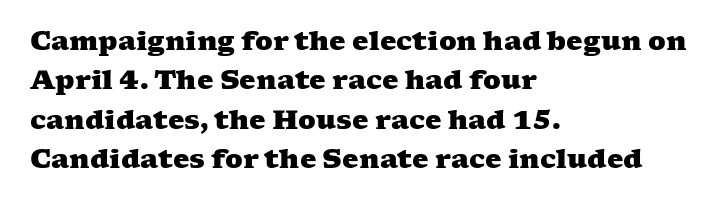
{"bold": "yes", "underline": "no", "align": "left", "line_spacing": "normal", "line_spacing_ratio": 1.51, "letter_spacing": "normal", "letter_spacing_em": 0.0, "glyph_px": 26}
